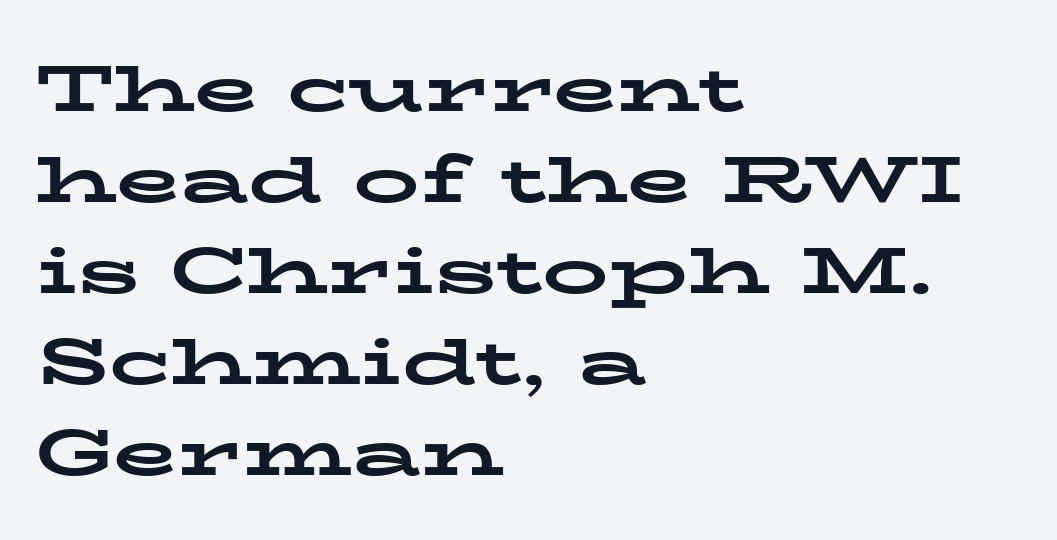
This is roman type, the default non-slanted kind. Check where the strokes stop: tiny serifs finish them off. The strip under each line holds only bare page. Here the designer chose a conventional face with non-uniform glyph widths.
